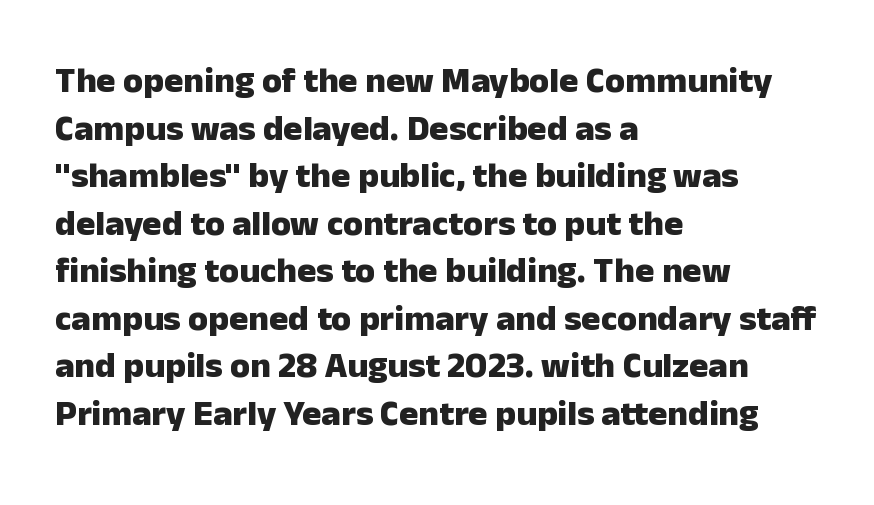
{"serif": "no", "italic": "no", "bold": "yes", "weight": "heavy", "width": "normal", "stroke_contrast": "low", "x_height": "medium", "monospaced": "no", "underline": "no", "align": "left", "line_spacing": "normal", "line_spacing_ratio": 1.32, "letter_spacing": "normal", "letter_spacing_em": 0.0, "glyph_px": 36}
